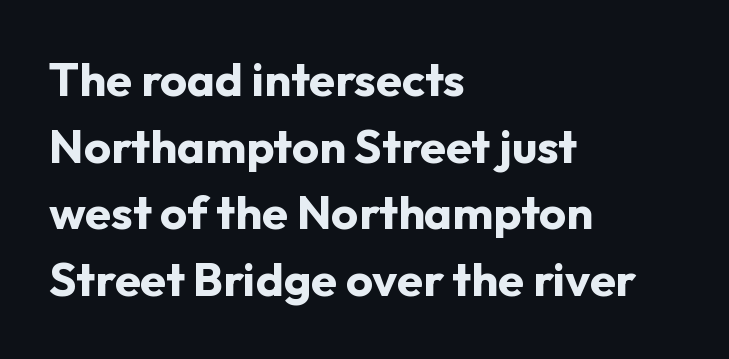
The image shows 47 px bold sans-serif type, upright; set left-aligned, normal line spacing (1.42x), normal letter spacing, not underlined; low stroke contrast and a medium x-height.
